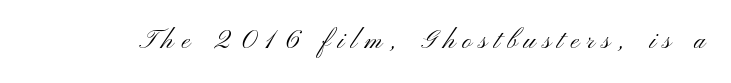
Letter spacing: wide. Stroke mass is kept to a normal reading level or below. Honestly, there is no underline to notice here at all.
